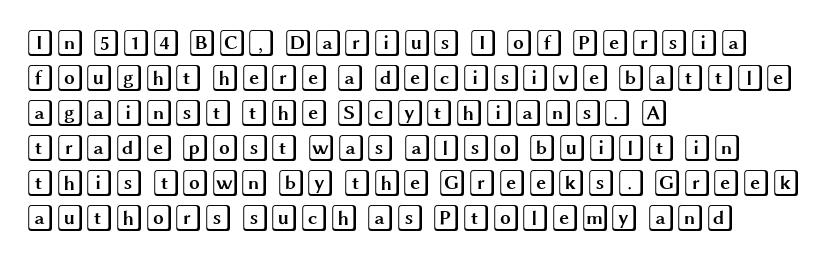
In CSS terms this would be text-align: left. Does the lettering tilt? It doesn't — this is upright. The strip under each line holds only bare page. Each word holds together tightly as a unit, with standard inter-letter gaps. These lines sit exactly where default settings would place them.
